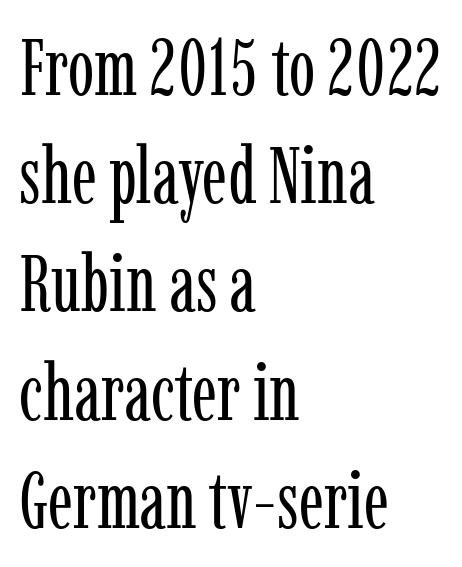
{"serif": "yes", "italic": "no", "bold": "no", "weight": "regular", "width": "condensed", "stroke_contrast": "low", "x_height": "medium", "monospaced": "no", "underline": "no", "align": "left", "line_spacing": "normal", "line_spacing_ratio": 1.37, "letter_spacing": "normal", "letter_spacing_em": 0.0, "glyph_px": 79}
